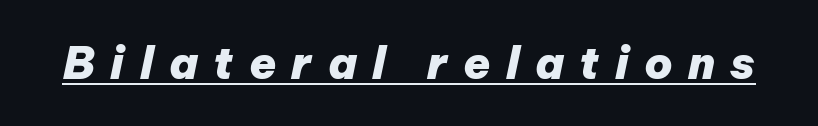
{"italic": "yes", "lean": "right", "slant_degrees": 12, "bold": "yes", "weight": "heavy", "width": "normal", "stroke_contrast": "low", "x_height": "medium", "monospaced": "no", "underline": "yes", "letter_spacing": "wide", "letter_spacing_em": 0.35, "glyph_px": 44}
